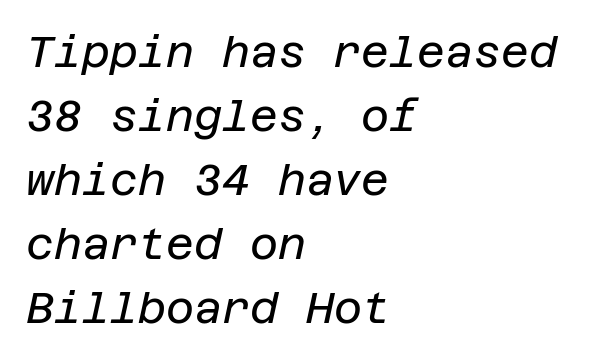
Q: Is the text bold? A: No.
Q: Is the text italic (slanted)? A: Yes, it leans right by about 12 degrees.
Q: Is the text underlined? A: No.
Q: How is the paragraph aligned? A: Left-aligned.
Q: Is the spacing between letters normal or unusually wide? A: Normal.
Q: Is the spacing between lines tight, normal or loose? A: Normal.
Q: Width (condensed, normal, or wide)? A: Normal.
Q: Stroke contrast? A: Low.
Q: x-height? A: Large.
